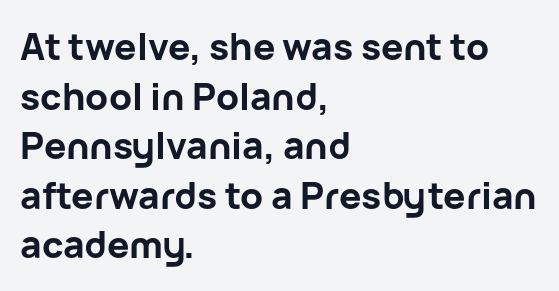
A normal amount of white space separates one row of letters from the next. The strip under each line holds only bare page. The lettering stays uniformly vertical, giving the passage a roman look. A typesetter would call this zero additional tracking. A typesetter would call this proportional, since set widths differ per character.
